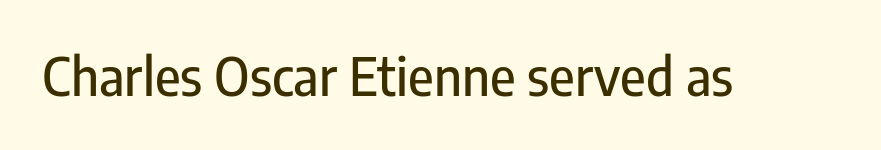
The image shows 52 px condensed sans-serif type, upright; set normal letter spacing, not underlined; low stroke contrast and a medium x-height.
